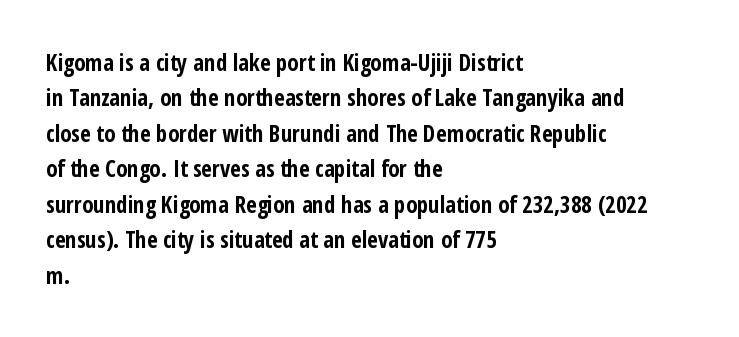
The image shows 23 px bold type, upright; set left-aligned, normal line spacing (1.54x), normal letter spacing, not underlined.
